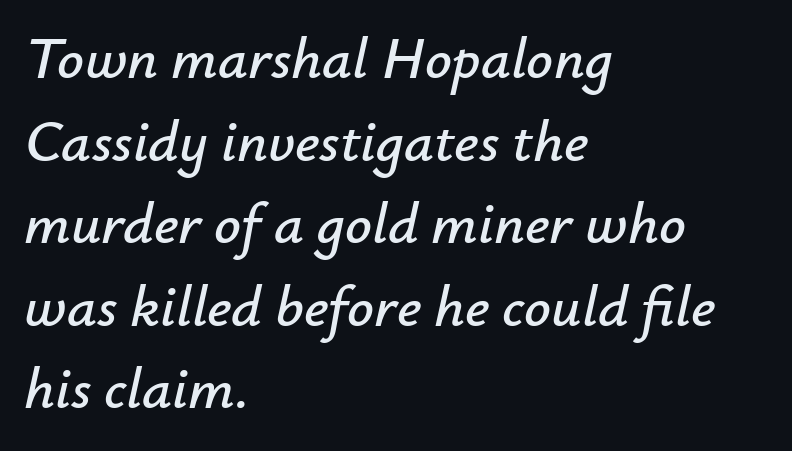
Q: Is the text italic (slanted)? A: Yes, it leans right by about 12 degrees.
Q: Is the text underlined? A: No.
Q: How is the paragraph aligned? A: Left-aligned.
Q: Is the spacing between letters normal or unusually wide? A: Normal.
Q: Is the spacing between lines tight, normal or loose? A: Normal.
Q: Width (condensed, normal, or wide)? A: Normal.
Q: Stroke contrast? A: Low.
Q: x-height? A: Small.
Q: Monospaced? A: No.
